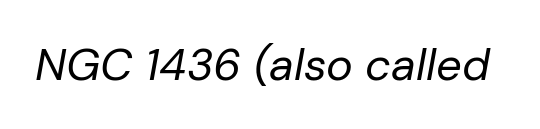
The image shows 45 px regular-weight type, italic (leaning right); set normal letter spacing, not underlined; low stroke contrast and a medium x-height.
